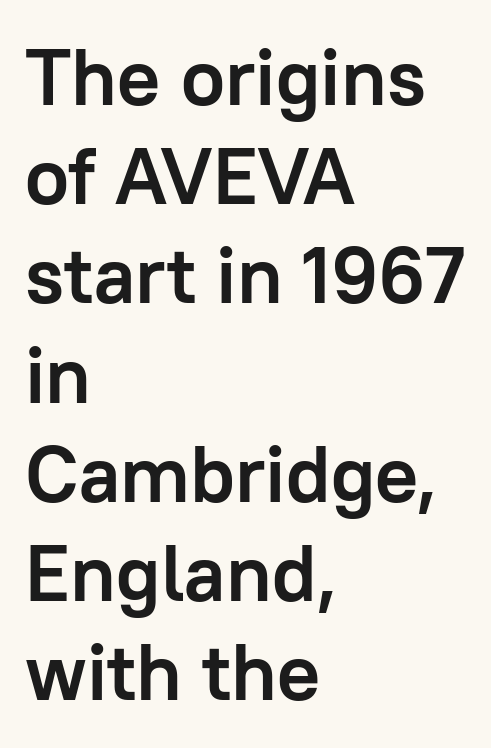
{"serif": "no", "italic": "no", "bold": "yes", "weight": "semibold", "width": "normal", "stroke_contrast": "low", "x_height": "medium", "monospaced": "no", "underline": "no", "align": "left", "line_spacing_ratio": 1.24, "letter_spacing": "normal", "letter_spacing_em": 0.0, "glyph_px": 80}
